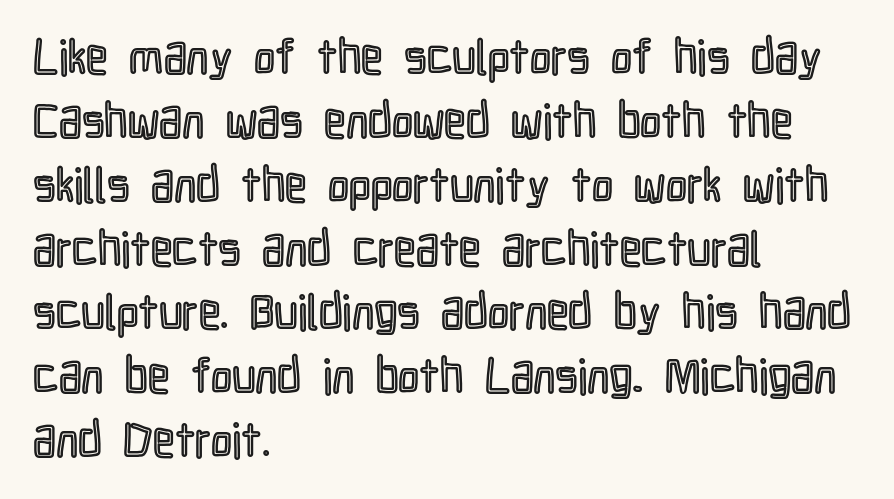
Spacing verdict: proportional, widths tailored to each character. Letters rest on an invisible, unmarked baseline. Horizontal bands of white between lines are of average thickness. Typeset ragged right — the left edge is the straight one.
